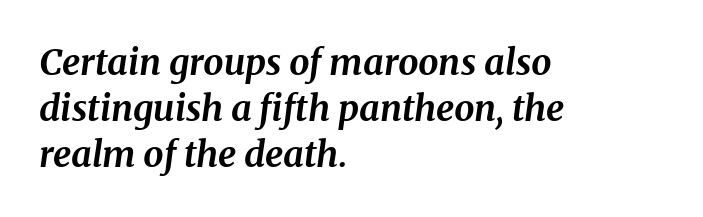
The image shows 36 px bold serif type, italic (leaning right); set left-aligned, normal line spacing (1.28x), normal letter spacing, not underlined; medium stroke contrast and a medium x-height.
